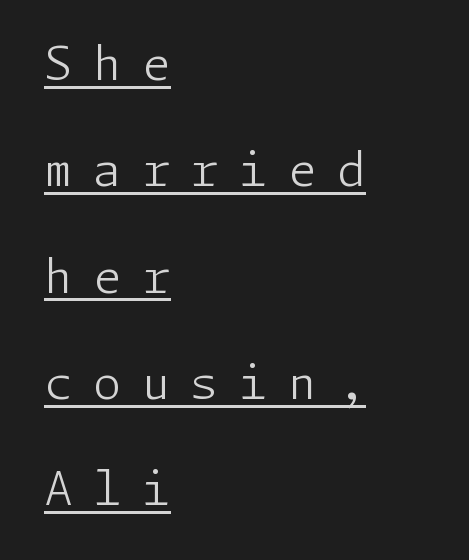
This sample uses an upright cut, with every glyph sitting square on the baseline. On a weight scale, this lands at 450 or below. These lines stack with their left ends in a neat column. Decoration check: the copy is underlined. The rendering inserts visible extra space after every character.
